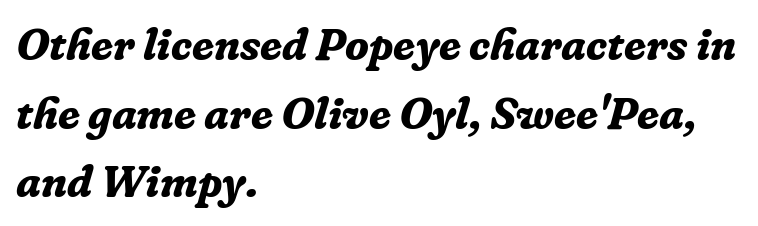
The image shows 44 px bold serif type, italic (leaning right); set left-aligned, normal line spacing (1.56x), normal letter spacing, not underlined; low stroke contrast and a medium x-height.
